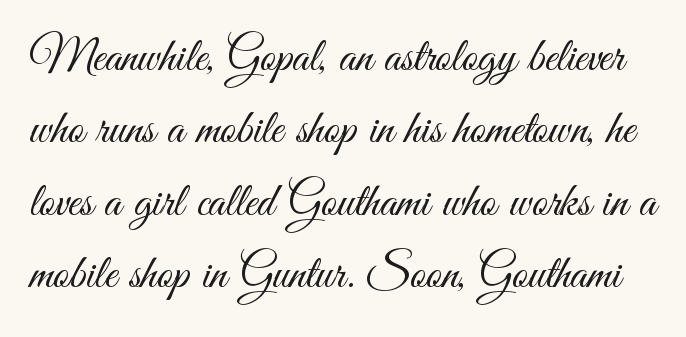
The image shows 48 px light, condensed sans-serif type; set normal line spacing (1.51x), normal letter spacing, not underlined; medium stroke contrast and a small x-height.
